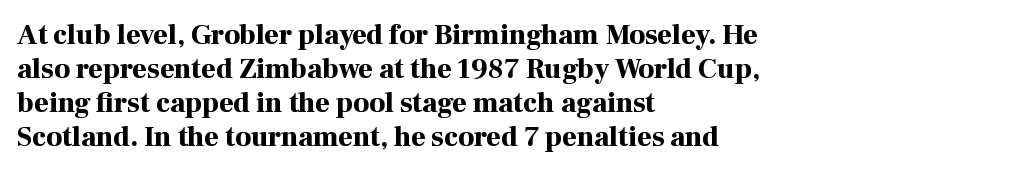
Q: Is the text bold? A: Yes.
Q: Is the text italic (slanted)? A: No, it is upright.
Q: Is the typeface a serif or a sans-serif typeface? A: Serif.
Q: Is the text underlined? A: No.
Q: How is the paragraph aligned? A: Left-aligned.
Q: Is the spacing between letters normal or unusually wide? A: Normal.
Q: Width (condensed, normal, or wide)? A: Normal.
Q: Stroke contrast? A: High.
Q: x-height? A: Medium.
Q: Monospaced? A: No.
